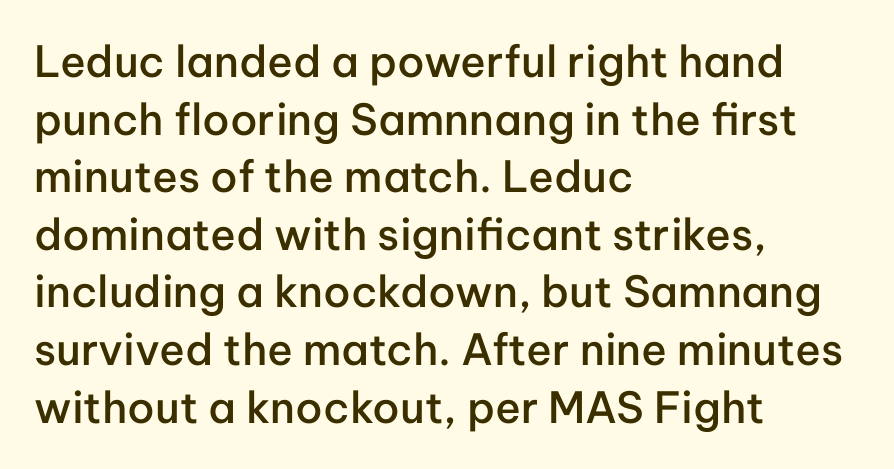
Has an underline been added? It has not. The horizontal fit of the characters is conventional and even. Does the lettering tilt? It doesn't — this is upright. These lines are rendered in a variable-pitch font. Vertical spacing — default.
